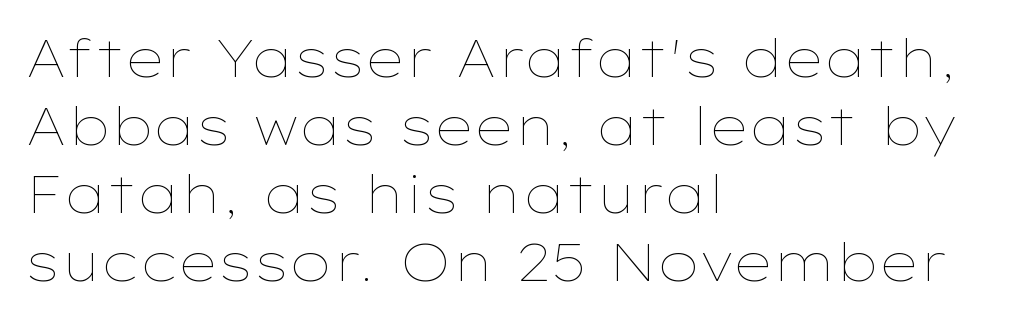
{"italic": "no", "bold": "no", "weight": "thin", "width": "wide", "stroke_contrast": "low", "x_height": "medium", "monospaced": "no", "underline": "no", "align": "left", "line_spacing": "normal", "line_spacing_ratio": 1.31, "letter_spacing": "normal", "letter_spacing_em": 0.0, "glyph_px": 52}
